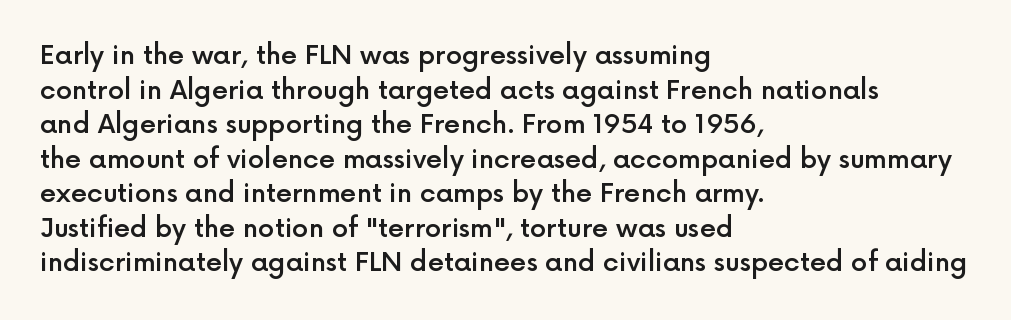
{"italic": "no", "bold": "semi", "underline": "no", "align": "left", "line_spacing": "normal", "line_spacing_ratio": 1.33, "letter_spacing": "normal", "letter_spacing_em": 0.0, "glyph_px": 26}
